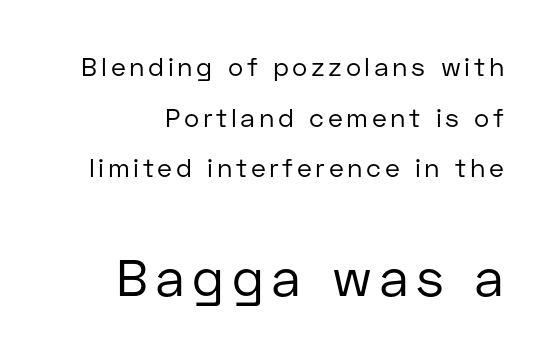
The image shows 52 px regular-weight sans-serif type, upright; set loose line spacing (1.95x), not underlined; the second (bottom) block is 2.0x larger; low stroke contrast and a medium x-height.
